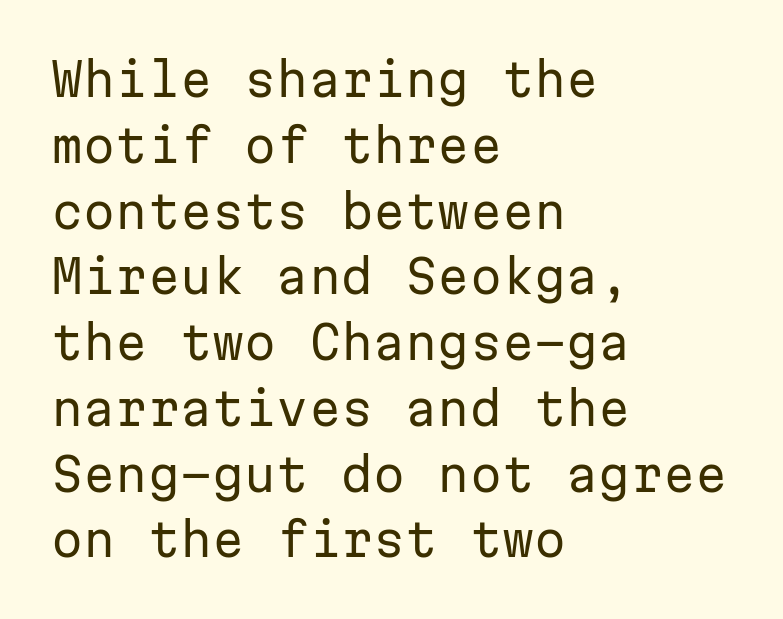
{"serif": "no", "italic": "no", "bold": "no", "weight": "regular", "width": "normal", "stroke_contrast": "low", "x_height": "medium", "monospaced": "yes", "underline": "no", "align": "left", "line_spacing": "normal", "line_spacing_ratio": 1.43, "letter_spacing": "normal", "letter_spacing_em": 0.0, "glyph_px": 46}
